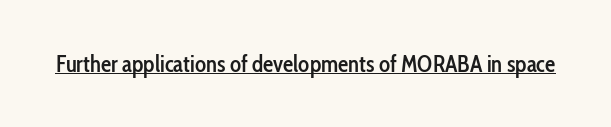
The image shows 23 px text type, upright; set normal letter spacing, underlined.
